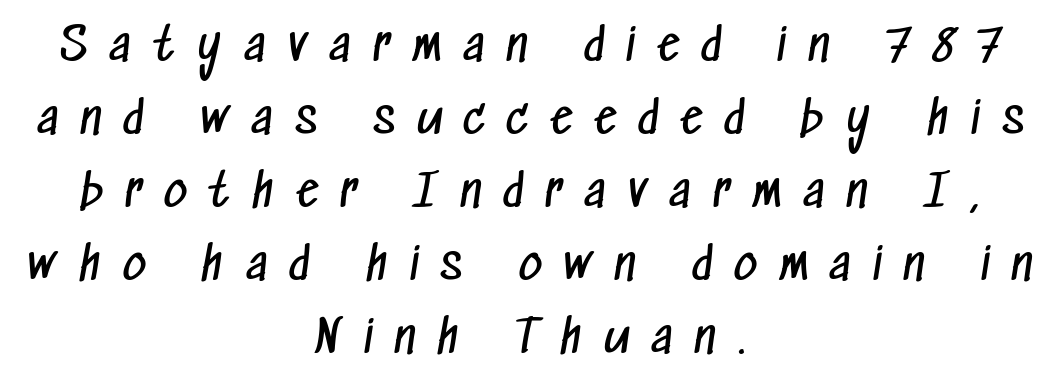
The image shows 45 px regular-weight, condensed sans-serif type; set centered, normal line spacing (1.62x), unusually wide letter spacing (+0.49 em), not underlined; low stroke contrast and a medium x-height.
